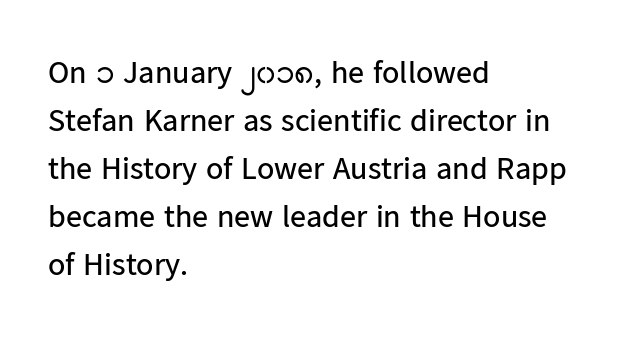
{"serif": "no", "italic": "no", "bold": "no", "weight": "regular", "width": "normal", "stroke_contrast": "low", "x_height": "medium", "monospaced": "no", "underline": "no", "align": "left", "line_spacing": "normal", "line_spacing_ratio": 1.5, "letter_spacing": "normal", "letter_spacing_em": 0.0, "glyph_px": 32}
